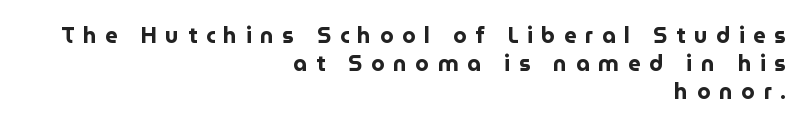
Q: Is the text bold? A: Yes.
Q: Is the text italic (slanted)? A: No, it is upright.
Q: Is the text underlined? A: No.
Q: How is the paragraph aligned? A: Right-aligned.
Q: Is the spacing between letters normal or unusually wide? A: Unusually wide.
Q: Is the spacing between lines tight, normal or loose? A: Normal.
